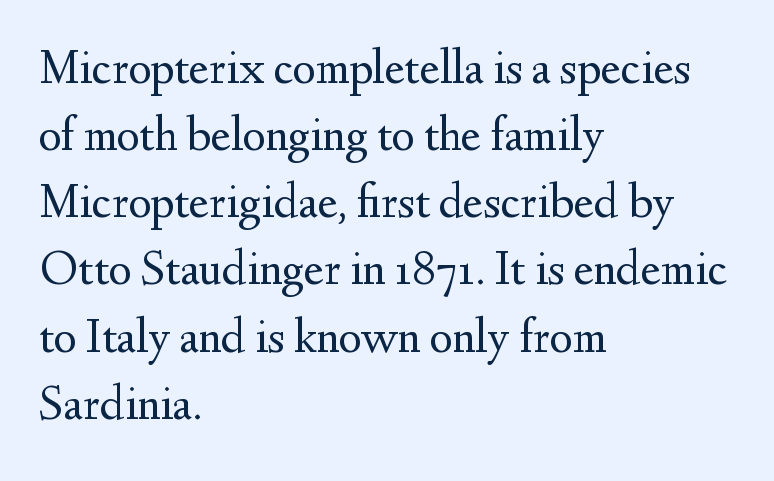
The image shows 49 px regular-weight serif type, upright; set left-aligned, normal line spacing (1.37x), normal letter spacing, not underlined; medium stroke contrast and a small x-height.
